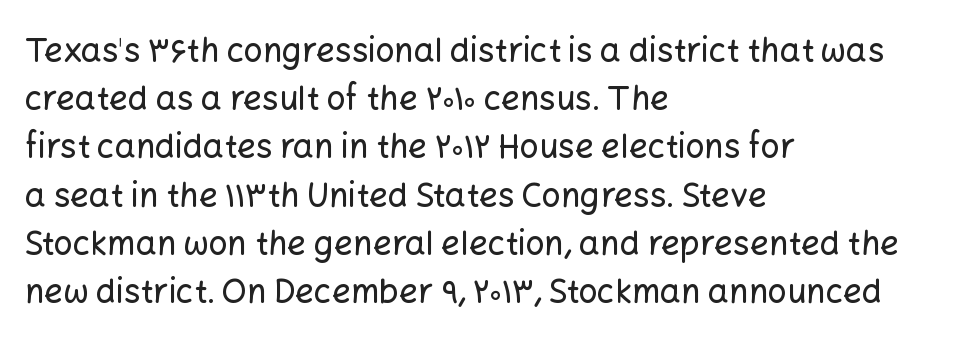
{"serif": "no", "italic": "no", "width": "normal", "stroke_contrast": "low", "x_height": "medium", "monospaced": "no", "underline": "no", "align": "left", "line_spacing": "normal", "line_spacing_ratio": 1.46, "letter_spacing": "normal", "letter_spacing_em": 0.0, "glyph_px": 33}
